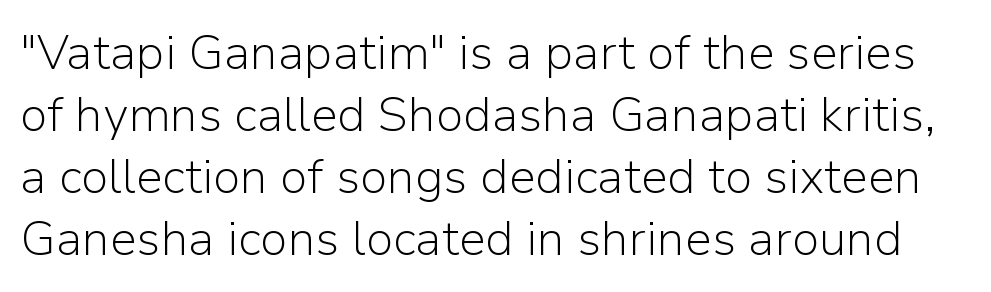
The image shows 48 px light sans-serif type, upright; set normal line spacing (1.29x), normal letter spacing, not underlined; low stroke contrast and a medium x-height.
